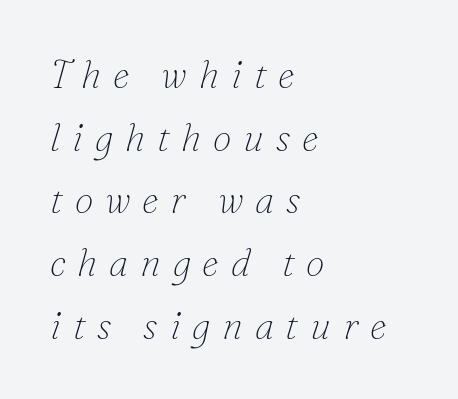
The image shows 38 px thin serif type, italic (leaning right); set left-aligned, normal line spacing (1.65x), unusually wide letter spacing (+0.31 em), not underlined; low stroke contrast and a small x-height.
